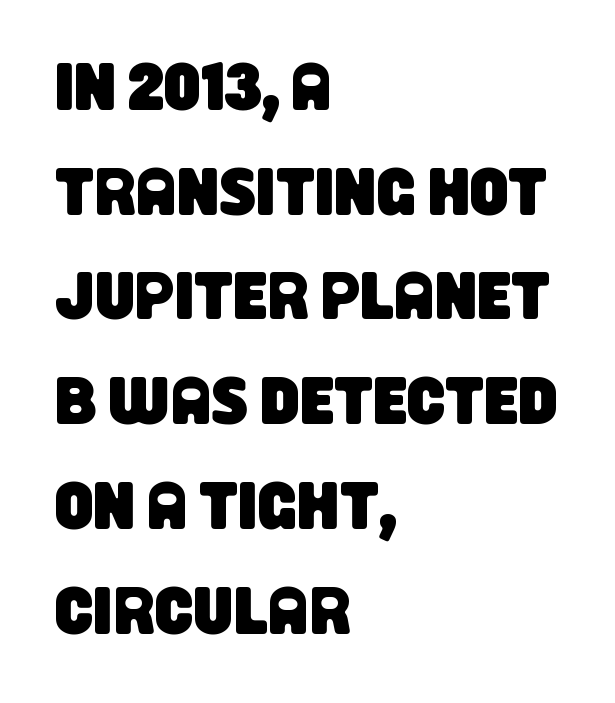
Q: Is the typeface a serif or a sans-serif typeface? A: Sans-serif.
Q: Is the text underlined? A: No.
Q: How is the paragraph aligned? A: Left-aligned.
Q: Is the spacing between letters normal or unusually wide? A: Normal.
Q: Is the spacing between lines tight, normal or loose? A: Normal.
Q: Width (condensed, normal, or wide)? A: Condensed.
Q: Stroke contrast? A: Low.
Q: x-height? A: Large.
Q: Monospaced? A: No.
